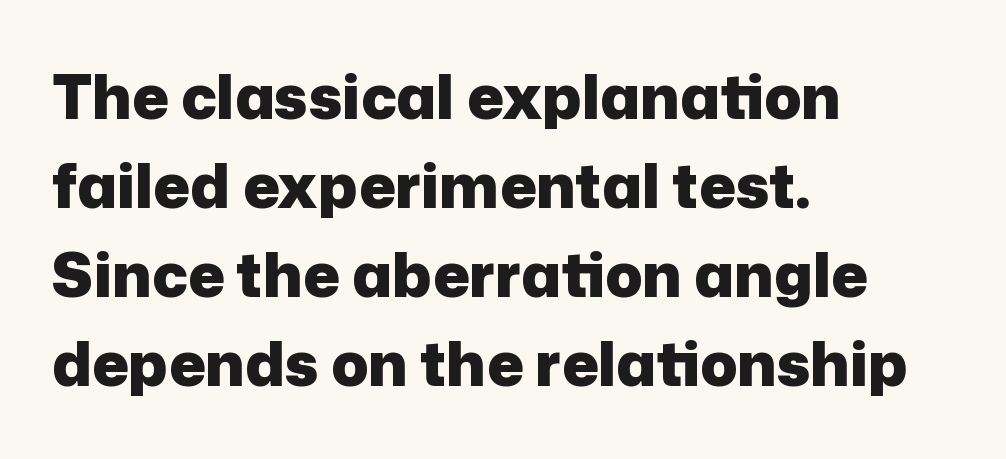
Q: Is the text bold? A: Yes.
Q: Is the text italic (slanted)? A: No, it is upright.
Q: Is the typeface a serif or a sans-serif typeface? A: Sans-serif.
Q: Is the text underlined? A: No.
Q: How is the paragraph aligned? A: Left-aligned.
Q: Is the spacing between letters normal or unusually wide? A: Normal.
Q: Is the spacing between lines tight, normal or loose? A: Normal.
Q: Width (condensed, normal, or wide)? A: Normal.
Q: Stroke contrast? A: Low.
Q: x-height? A: Medium.
Q: Monospaced? A: No.
